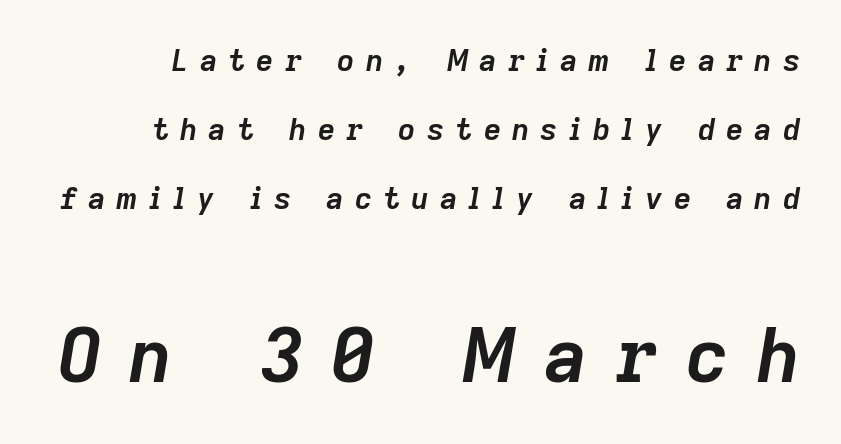
Q: Is the text bold? A: Yes.
Q: Is the text italic (slanted)? A: Yes, it leans right by about 9 degrees.
Q: Is the text underlined? A: No.
Q: Is the spacing between letters normal or unusually wide? A: Unusually wide.
Q: Is the spacing between lines tight, normal or loose? A: Loose.
Q: Which block of text is set in a larger size, the first (top) or the second (bottom)? A: The second (bottom) one.
Q: Width (condensed, normal, or wide)? A: Normal.
Q: Stroke contrast? A: Low.
Q: x-height? A: Medium.
Q: Monospaced? A: No.
